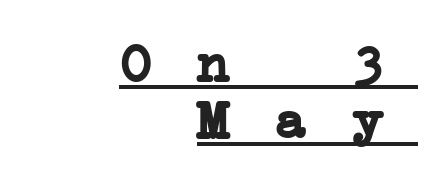
Q: Is the text bold? A: Yes.
Q: Is the typeface a serif or a sans-serif typeface? A: Serif.
Q: Is the text underlined? A: Yes.
Q: How is the paragraph aligned? A: Right-aligned.
Q: Is the spacing between letters normal or unusually wide? A: Unusually wide.
Q: Is the spacing between lines tight, normal or loose? A: Tight.
Q: Width (condensed, normal, or wide)? A: Wide.
Q: Stroke contrast? A: Low.
Q: x-height? A: Medium.
Q: Monospaced? A: Yes.
